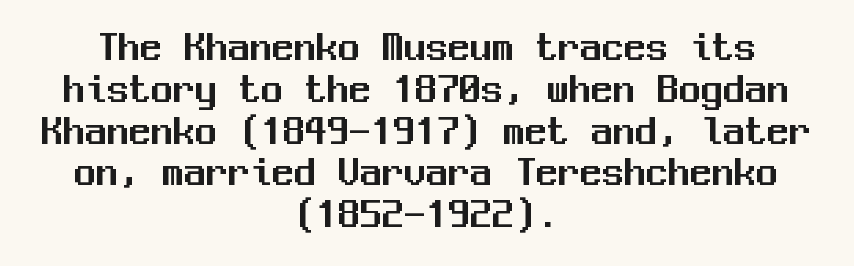
Fixed-width glyphs throughout — classic coding-font behaviour. Centered paragraph, ragged on both sides. These lines are composed in type without serifs. Baseline-to-baseline distance is barely more than the letter height.
